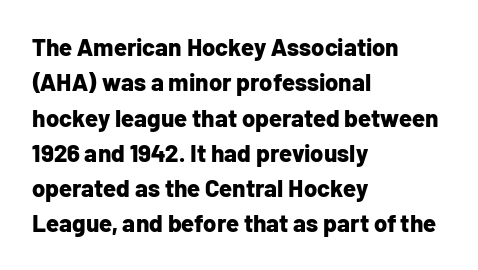
The baseline area is clear. Rendered with straight, roman letterforms. The face used here has the dense, thick strokes of a bold. One-word summary of the alignment: left.
